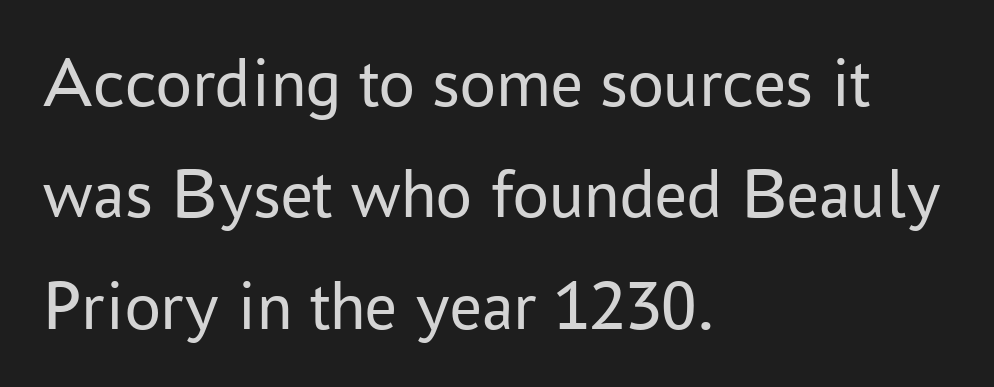
The image shows 71 px regular-weight sans-serif type, upright; set left-aligned, normal line spacing (1.57x), normal letter spacing, not underlined; low stroke contrast and a medium x-height.
